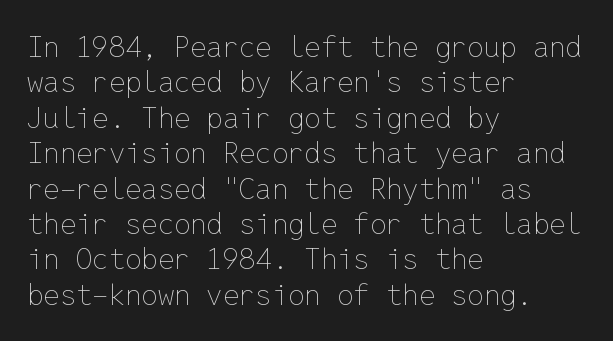
{"italic": "no", "bold": "no", "weight": "thin", "width": "normal", "stroke_contrast": "low", "x_height": "medium", "monospaced": "yes", "underline": "no", "align": "left", "line_spacing_ratio": 1.22, "letter_spacing": "normal", "letter_spacing_em": 0.0, "glyph_px": 29}
